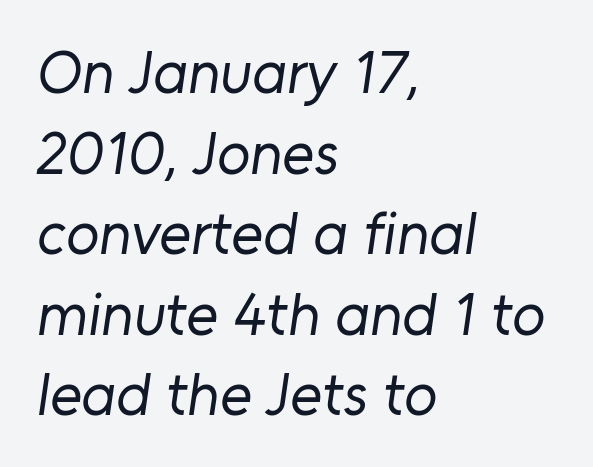
Rule under the text: the space is simply empty. This rendering employs a face without finishing strokes, i.e., a sans-serif. Honestly, the row spacing looks completely unremarkable. A classic flush-left, rag-right setting is used for this passage.
